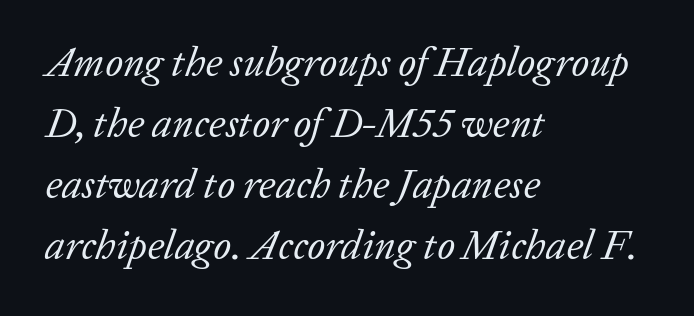
In CSS terms this would be text-align: left. Students, note that the glyphs here touch the page at normal intervals. Is there much room between lines? A standard amount, neither cramped nor airy. Spacing verdict: proportional, widths tailored to each character. Rendered with sloped, italic letterforms. Descenders are the only things crossing below the line.
